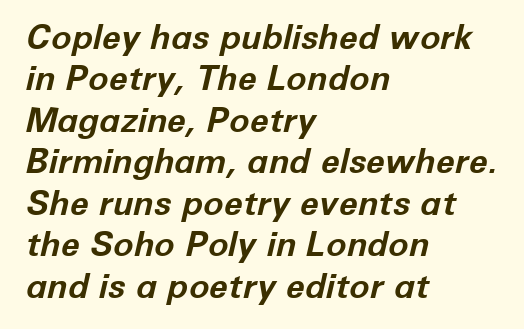
Q: Is the text bold? A: Yes.
Q: Is the text italic (slanted)? A: Yes, it leans right by about 12 degrees.
Q: Is the text underlined? A: No.
Q: How is the paragraph aligned? A: Left-aligned.
Q: Is the spacing between letters normal or unusually wide? A: Normal.
Q: Width (condensed, normal, or wide)? A: Normal.
Q: Stroke contrast? A: Low.
Q: x-height? A: Medium.
Q: Monospaced? A: No.
